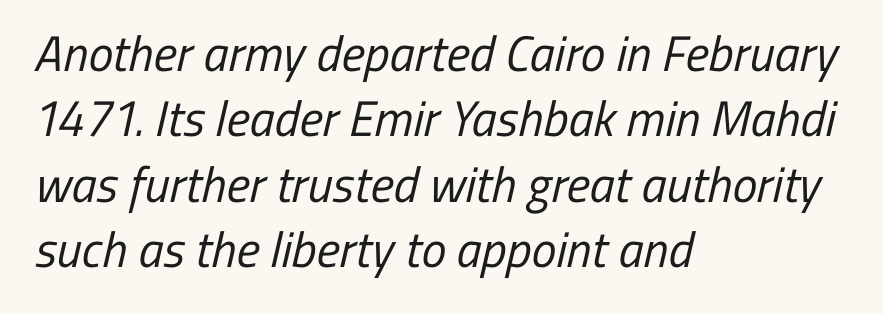
Notice how the passage keeps a crisp vertical edge on the left only. These lines keep a tight, regular rhythm from letter to letter. Ink coverage per letter is moderate at most. A normal amount of white space separates one row of letters from the next. This is sans-serif lettering, the kind often seen on screens and signage.
